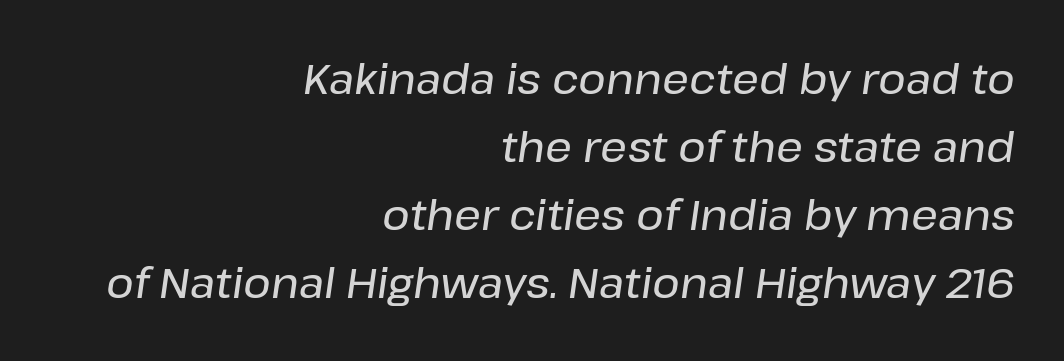
{"italic": "yes", "lean": "right", "slant_degrees": 8, "width": "normal", "stroke_contrast": "low", "x_height": "medium", "monospaced": "no", "underline": "no", "align": "right", "line_spacing": "normal", "line_spacing_ratio": 1.62, "letter_spacing": "normal", "letter_spacing_em": 0.0, "glyph_px": 42}
